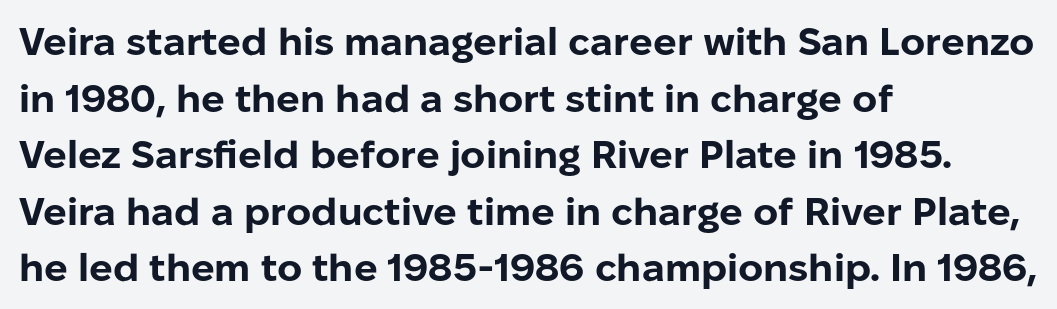
Q: Is the text bold? A: Yes.
Q: Is the text italic (slanted)? A: No, it is upright.
Q: Is the typeface a serif or a sans-serif typeface? A: Sans-serif.
Q: Is the text underlined? A: No.
Q: How is the paragraph aligned? A: Left-aligned.
Q: Is the spacing between letters normal or unusually wide? A: Normal.
Q: Is the spacing between lines tight, normal or loose? A: Normal.
Q: Width (condensed, normal, or wide)? A: Normal.
Q: Stroke contrast? A: Low.
Q: x-height? A: Medium.
Q: Monospaced? A: No.
